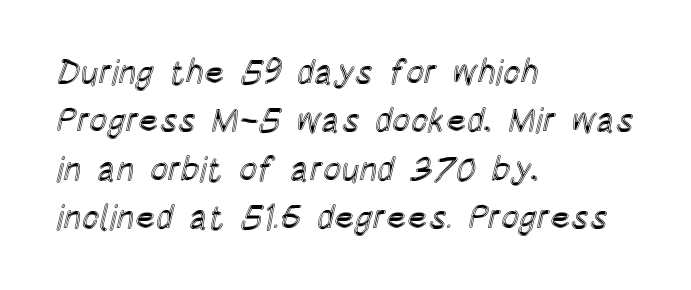
Honestly, the row spacing looks completely unremarkable. These lines keep a tight, regular rhythm from letter to letter. The passage shown is typed in a proportional face where columns would drift. Each line starts at the same left margin while the right side varies. Each row of text sits above clean, open space.
